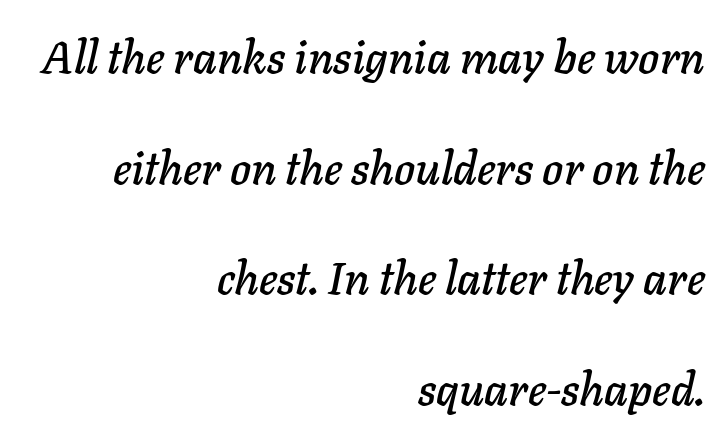
The passage shown stacks its lines with a broad gap. The passage shown is typed in a proportional face where columns would drift. Letters rest on an invisible, unmarked baseline. Between one letter and the next there's only the usual sliver of space. The rendering anchors every line to the right-hand side.
